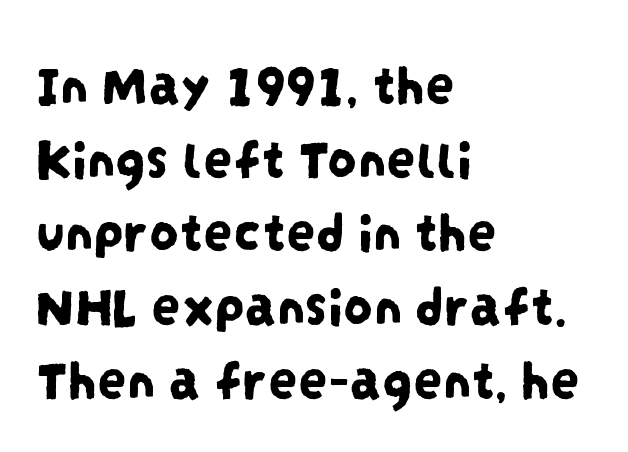
The image shows 58 px condensed sans-serif type; set left-aligned, normal line spacing (1.27x), normal letter spacing, not underlined; low stroke contrast and a large x-height.
